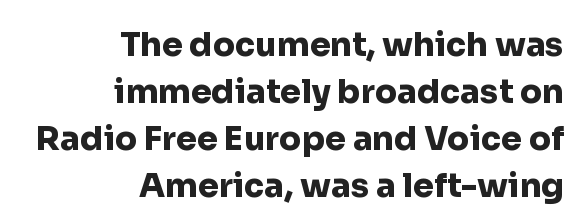
Q: Is the text bold? A: Yes.
Q: Is the text italic (slanted)? A: No, it is upright.
Q: Is the typeface a serif or a sans-serif typeface? A: Sans-serif.
Q: Is the text underlined? A: No.
Q: How is the paragraph aligned? A: Right-aligned.
Q: Is the spacing between letters normal or unusually wide? A: Normal.
Q: Is the spacing between lines tight, normal or loose? A: Normal.
Q: Width (condensed, normal, or wide)? A: Normal.
Q: Stroke contrast? A: Low.
Q: x-height? A: Medium.
Q: Monospaced? A: No.
